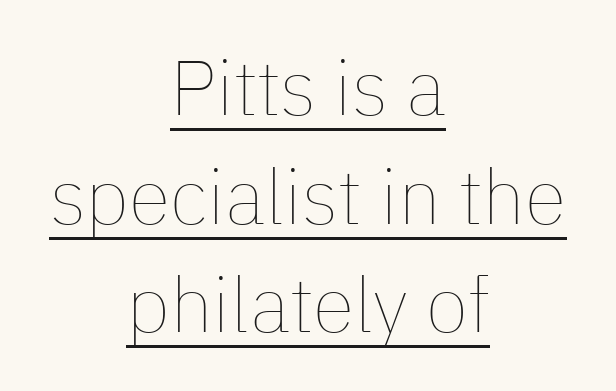
Alignment: centered. This sample carries an underscore along the baseline area. The weight would be labelled regular, book, light, or lighter still. This is roman type, the default non-slanted kind.
